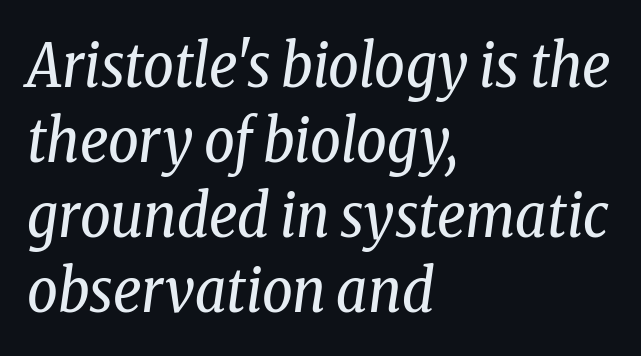
Q: Is the text bold? A: No.
Q: Is the text italic (slanted)? A: Yes, it leans right by about 8 degrees.
Q: Is the typeface a serif or a sans-serif typeface? A: Serif.
Q: Is the text underlined? A: No.
Q: How is the paragraph aligned? A: Left-aligned.
Q: Is the spacing between letters normal or unusually wide? A: Normal.
Q: Is the spacing between lines tight, normal or loose? A: Normal.
Q: Width (condensed, normal, or wide)? A: Condensed.
Q: Stroke contrast? A: Low.
Q: x-height? A: Medium.
Q: Monospaced? A: No.
